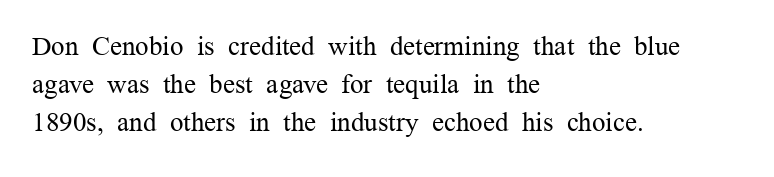
Q: Is the text bold? A: No.
Q: Is the text italic (slanted)? A: No, it is upright.
Q: Is the text underlined? A: No.
Q: How is the paragraph aligned? A: Left-aligned.
Q: Is the spacing between letters normal or unusually wide? A: Normal.
Q: Is the spacing between lines tight, normal or loose? A: Normal.
